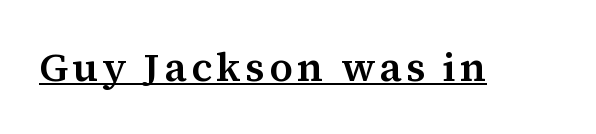
Q: Is the text italic (slanted)? A: No, it is upright.
Q: Is the typeface a serif or a sans-serif typeface? A: Serif.
Q: Is the text underlined? A: Yes.
Q: Width (condensed, normal, or wide)? A: Normal.
Q: Stroke contrast? A: Medium.
Q: x-height? A: Medium.
Q: Monospaced? A: No.
